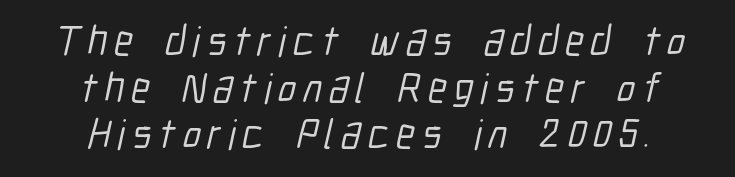
Lines of text with bare space underneath. Type style note: lacks serifs. In terms of leading, this rendering errs on the cramped side. The passage shown is typed in a proportional face where columns would drift. The compositor balanced each line on the midline.
